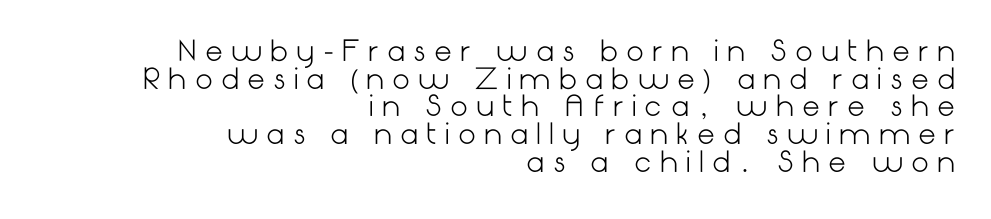
A typesetter would call this heavily tracked-out type. This block would grow much taller if given ordinary leading; it's compressed now. Are there feet on the stems? There aren't — it's a sans. Glance below the letters and you will spot only blank space. No italicization has been applied; the sample stays upright. The cut favours lightness, reaching ordinary text weight at its darkest.
